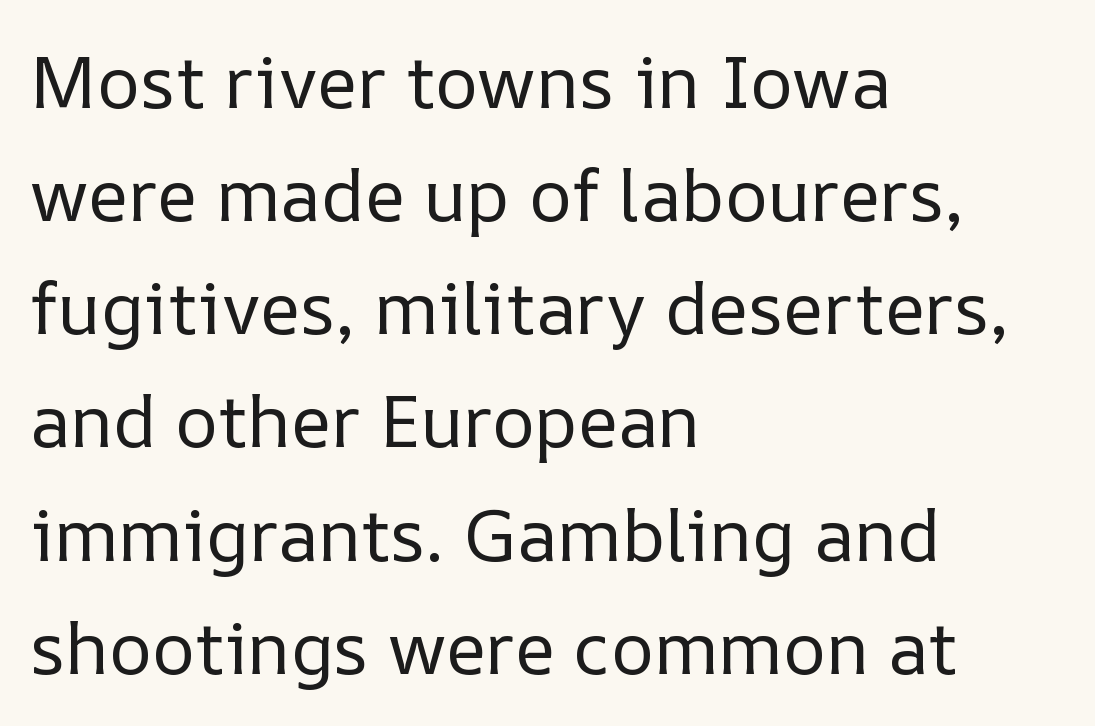
{"italic": "no", "bold": "no", "weight": "regular", "width": "normal", "stroke_contrast": "low", "x_height": "medium", "monospaced": "no", "underline": "no", "align": "left", "line_spacing": "normal", "line_spacing_ratio": 1.55, "letter_spacing": "normal", "letter_spacing_em": 0.0, "glyph_px": 73}
